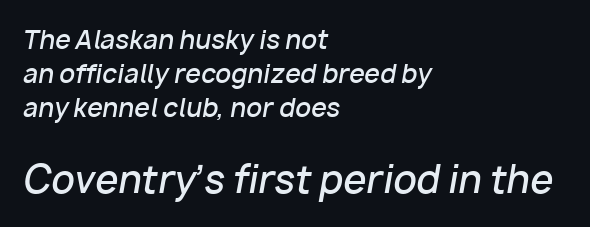
Q: Is the text bold? A: Semi-bold.
Q: Is the text italic (slanted)? A: Yes, it leans right by about 10 degrees.
Q: Is the text underlined? A: No.
Q: How is the paragraph aligned? A: Left-aligned.
Q: Is the spacing between letters normal or unusually wide? A: Normal.
Q: Is the spacing between lines tight, normal or loose? A: Normal.
Q: Which block of text is set in a larger size, the first (top) or the second (bottom)? A: The second (bottom) one.
Q: Width (condensed, normal, or wide)? A: Normal.
Q: Stroke contrast? A: Low.
Q: x-height? A: Medium.
Q: Monospaced? A: No.
